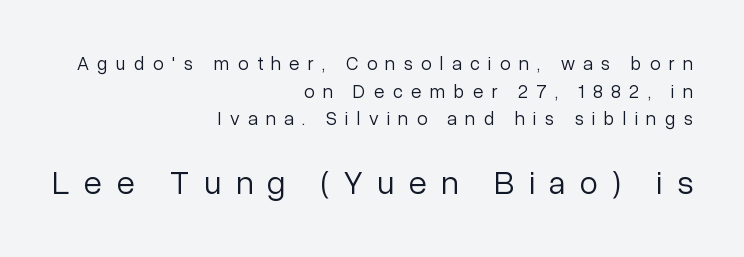
The specimen omits any rule beneath the text block's lines. Students, note that the glyphs here are deliberately spaced far apart. Quick note: interline space is typical. The paragraph has a hard right edge and a soft left edge. Between these two stacked blocks, the lower one wins on size. The axis of the letterforms is exactly vertical.
